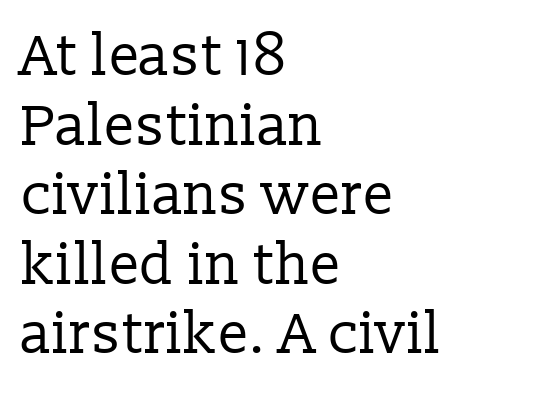
Looks like regular typesetting: each glyph gets only the width it needs. No word sits above an underline. Font category for this specimen: serif. The letterforms sit shoulder to shoulder at normal distance. When letters stand straight like this, we call the style roman or upright. The typeface has the unassuming heft of standard copy or less.
